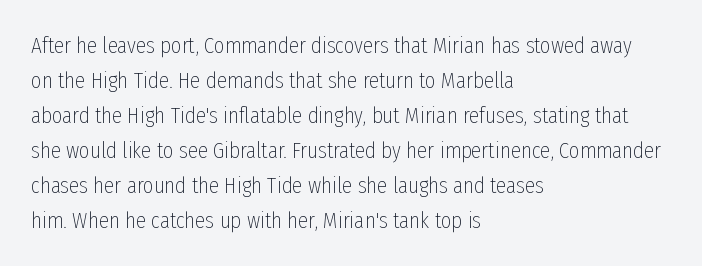
{"italic": "no", "bold": "no", "underline": "no", "align": "left", "line_spacing": "normal", "line_spacing_ratio": 1.52, "letter_spacing": "normal", "letter_spacing_em": 0.0, "glyph_px": 23}
